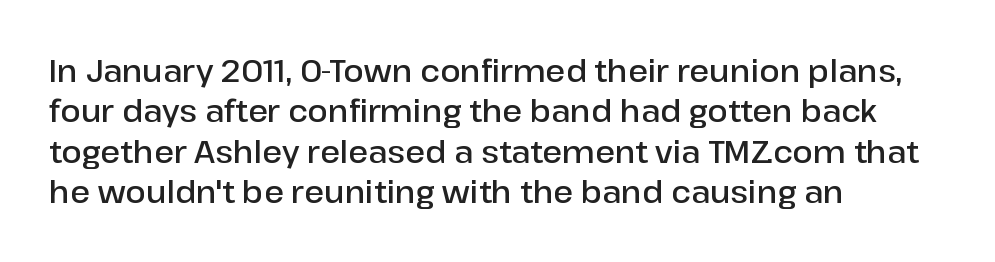
{"serif": "no", "italic": "no", "bold": "semi", "weight": "semibold", "width": "normal", "stroke_contrast": "low", "x_height": "medium", "monospaced": "no", "underline": "no", "align": "left", "line_spacing": "normal", "line_spacing_ratio": 1.35, "letter_spacing": "normal", "letter_spacing_em": 0.0, "glyph_px": 30}
